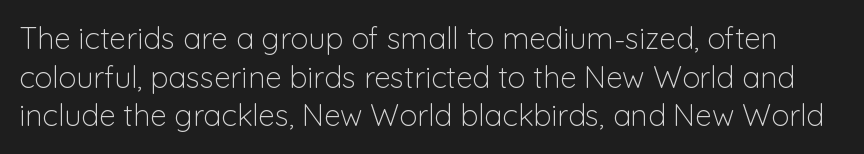
{"serif": "no", "italic": "no", "bold": "no", "weight": "light", "width": "normal", "stroke_contrast": "low", "x_height": "medium", "monospaced": "no", "underline": "no", "line_spacing": "normal", "line_spacing_ratio": 1.29, "letter_spacing": "normal", "letter_spacing_em": 0.0, "glyph_px": 30}
